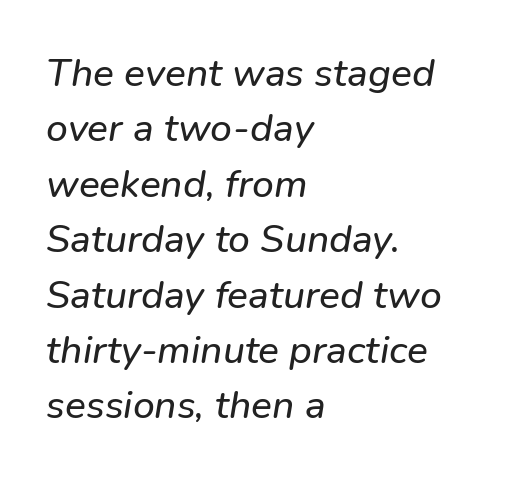
The image shows 39 px sans-serif type; set left-aligned, normal line spacing (1.42x), normal letter spacing, not underlined; low stroke contrast and a medium x-height.
